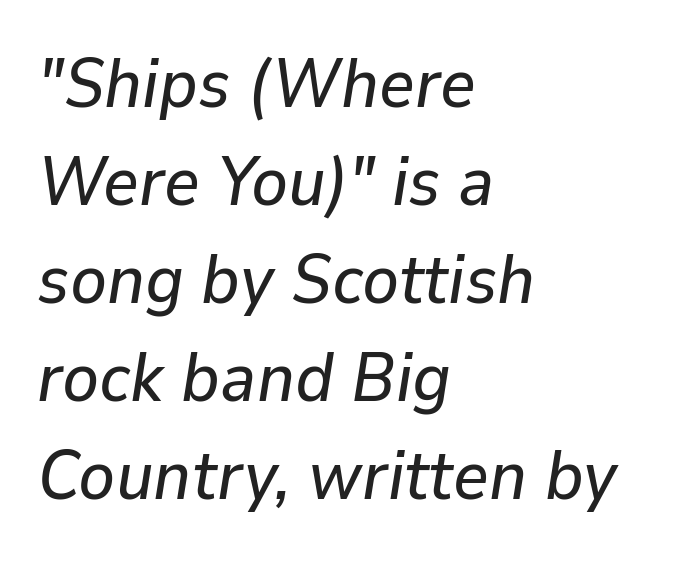
The image shows 69 px text type, italic (leaning right); set left-aligned, normal line spacing (1.42x), normal letter spacing, not underlined; low stroke contrast and a medium x-height.
